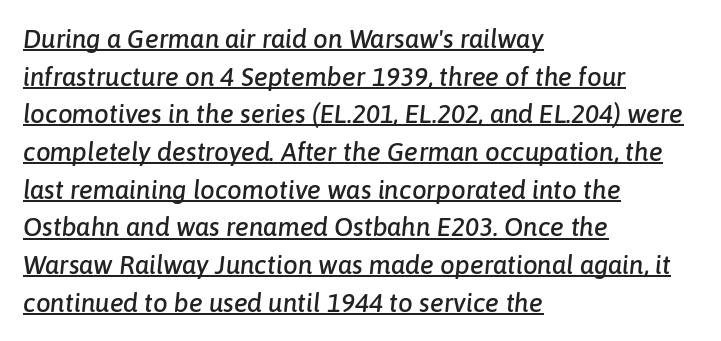
{"italic": "yes", "lean": "right", "slant_degrees": 6, "underline": "yes", "align": "left", "line_spacing": "normal", "line_spacing_ratio": 1.45, "letter_spacing": "normal", "letter_spacing_em": 0.0, "glyph_px": 26}
